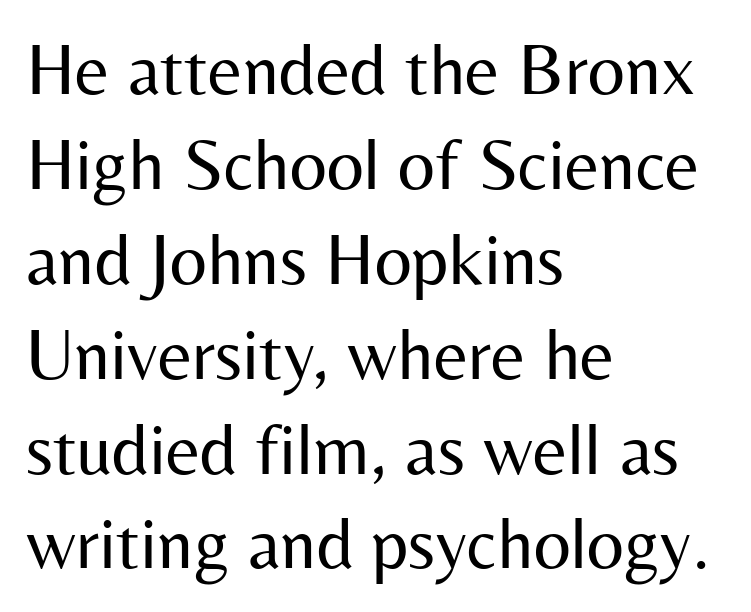
{"serif": "no", "italic": "no", "bold": "no", "weight": "regular", "width": "normal", "stroke_contrast": "medium", "x_height": "medium", "monospaced": "no", "underline": "no", "align": "left", "line_spacing": "normal", "line_spacing_ratio": 1.3, "letter_spacing": "normal", "letter_spacing_em": 0.0, "glyph_px": 73}
